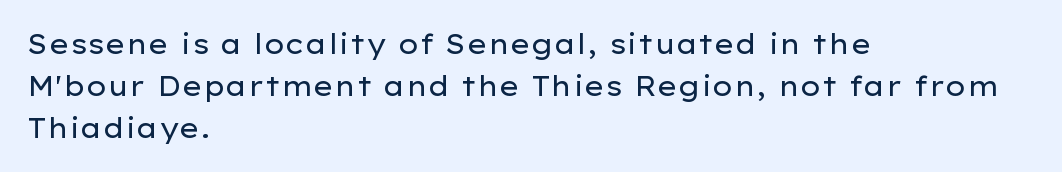
{"italic": "no", "bold": "no", "underline": "no", "align": "left", "line_spacing": "normal", "line_spacing_ratio": 1.55, "letter_spacing": "normal", "letter_spacing_em": 0.0, "glyph_px": 27}
